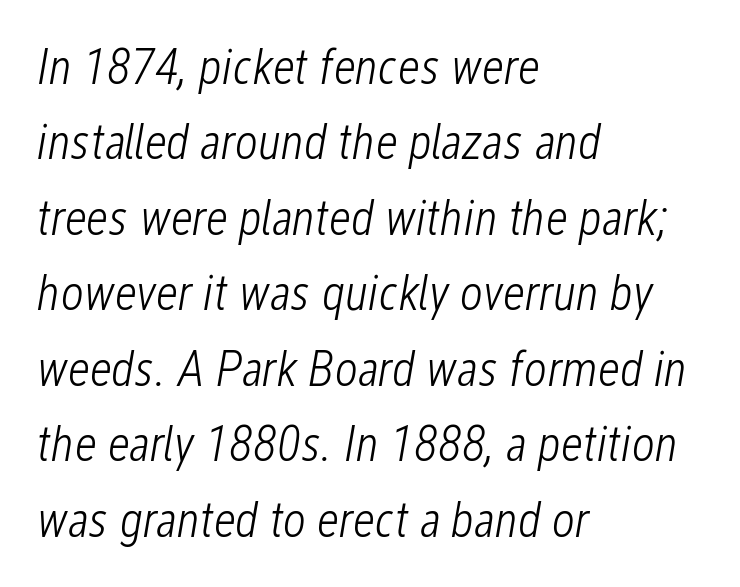
The image shows 50 px light, condensed type, italic (leaning right); set left-aligned, normal line spacing (1.51x), normal letter spacing, not underlined; low stroke contrast and a medium x-height.
